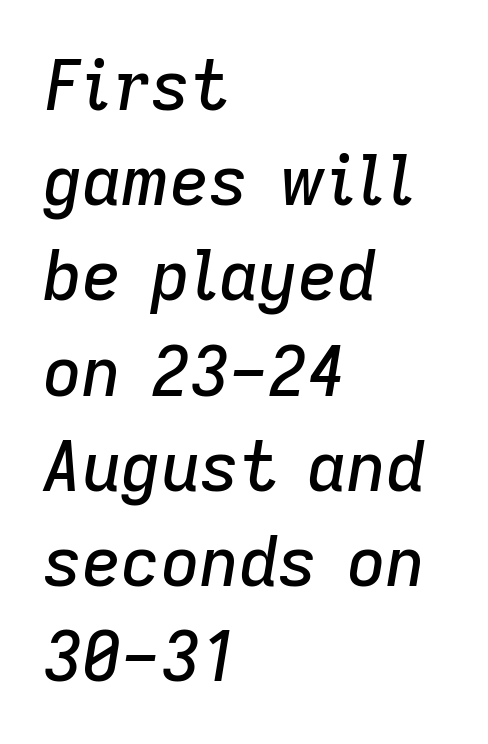
{"italic": "yes", "lean": "right", "slant_degrees": 9, "width": "normal", "stroke_contrast": "low", "x_height": "medium", "monospaced": "no", "underline": "no", "align": "left", "line_spacing": "normal", "line_spacing_ratio": 1.4, "letter_spacing": "normal", "letter_spacing_em": 0.0, "glyph_px": 68}
